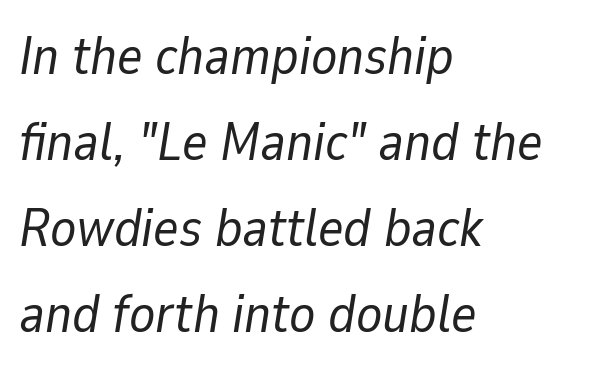
{"italic": "yes", "lean": "right", "slant_degrees": 9, "bold": "no", "weight": "regular", "width": "normal", "stroke_contrast": "low", "x_height": "medium", "monospaced": "no", "underline": "no", "align": "left", "line_spacing": "normal", "line_spacing_ratio": 1.59, "letter_spacing": "normal", "letter_spacing_em": 0.0, "glyph_px": 54}
